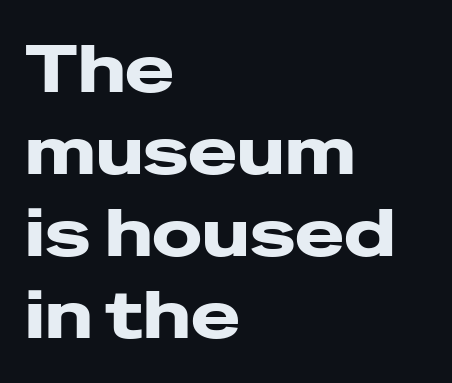
{"serif": "no", "italic": "no", "bold": "yes", "weight": "heavy", "width": "wide", "stroke_contrast": "low", "x_height": "medium", "monospaced": "no", "underline": "no", "align": "left", "line_spacing_ratio": 1.24, "letter_spacing": "normal", "letter_spacing_em": 0.0, "glyph_px": 66}
